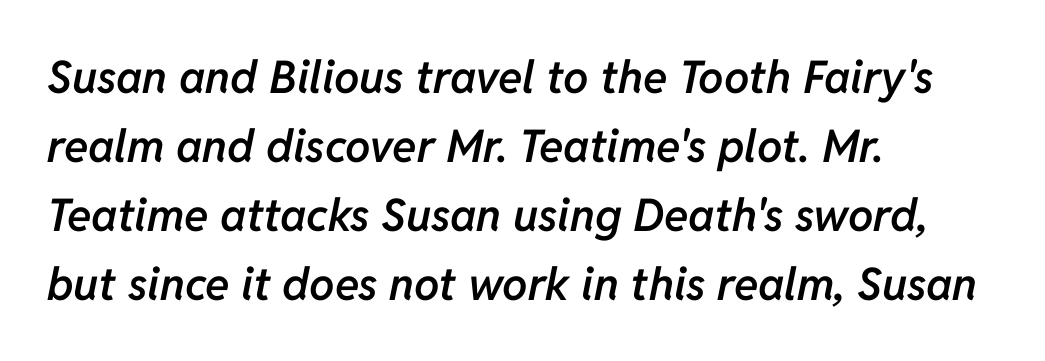
Leading matches the norm, producing a regular column. Words appear dense and cohesive because spacing is normal. Descenders hang freely into open space. Horizontally, the lines are justified to the leading edge only.
